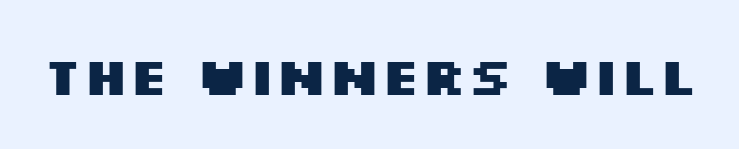
Think of a printed novel: that variable character pitch is what you see here. In terms of posture, this sample is upright. Standard letterfit; no display-style spreading of the glyphs. Glance below the letters and you will spot only blank space. Stroke terminals: plain, sans-serif. Each glyph is drawn with heavy, bold strokes.
